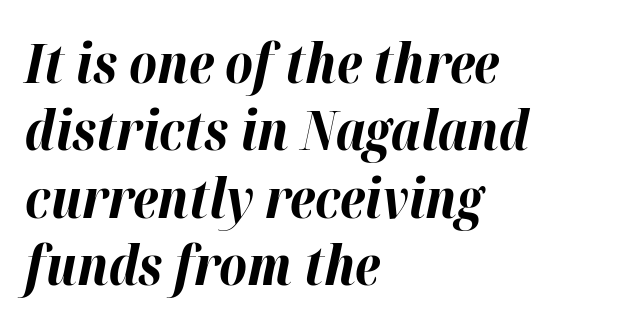
The image shows 54 px bold type, italic (leaning right); set left-aligned, normal line spacing (1.25x), normal letter spacing, not underlined; high stroke contrast and a medium x-height.
